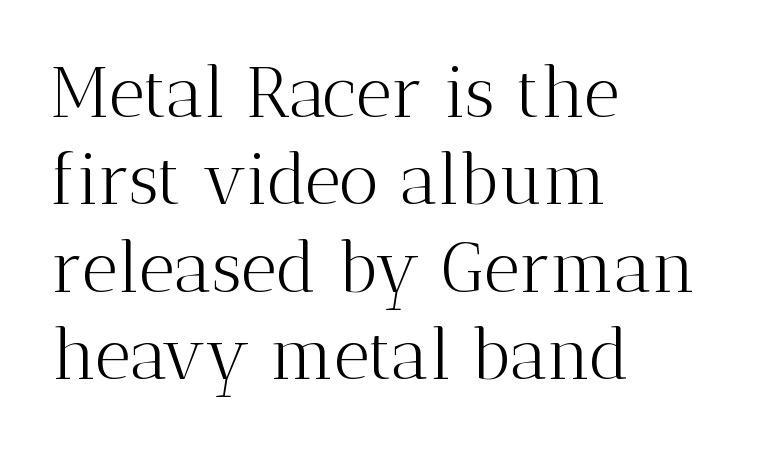
Q: Is the text bold? A: No.
Q: Is the text italic (slanted)? A: No, it is upright.
Q: Is the typeface a serif or a sans-serif typeface? A: Serif.
Q: Is the text underlined? A: No.
Q: How is the paragraph aligned? A: Left-aligned.
Q: Is the spacing between letters normal or unusually wide? A: Normal.
Q: Is the spacing between lines tight, normal or loose? A: Normal.
Q: Width (condensed, normal, or wide)? A: Normal.
Q: Stroke contrast? A: Medium.
Q: x-height? A: Medium.
Q: Monospaced? A: No.
